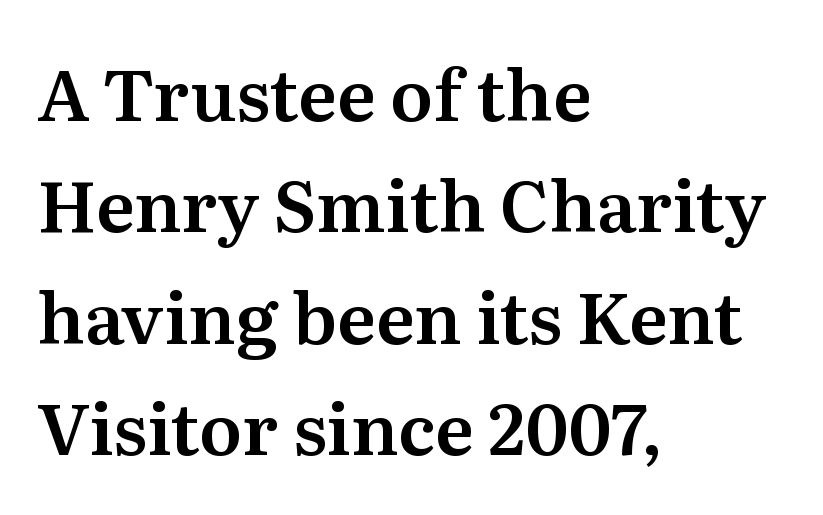
This rendering employs a face with finishing strokes, i.e., a serif. The font's upright variant was chosen for this text. Baseline-to-baseline distance is the conventional proportion of letter height. Horizontally, the lines are justified to the leading edge only.
